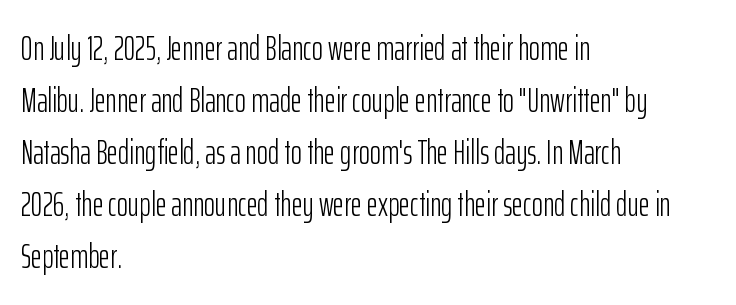
{"serif": "no", "italic": "no", "bold": "no", "weight": "light", "width": "condensed", "stroke_contrast": "low", "x_height": "medium", "monospaced": "no", "underline": "no", "align": "left", "line_spacing": "normal", "line_spacing_ratio": 1.53, "letter_spacing": "normal", "letter_spacing_em": 0.0, "glyph_px": 34}
